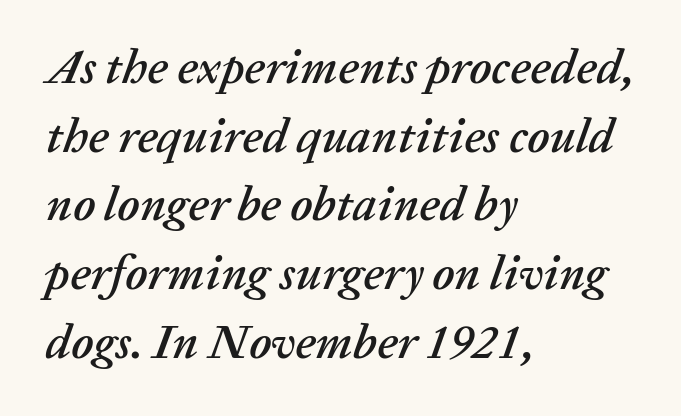
The image shows 48 px text type, italic (leaning right); set left-aligned, normal line spacing (1.43x), normal letter spacing, not underlined; low stroke contrast and a medium x-height.
